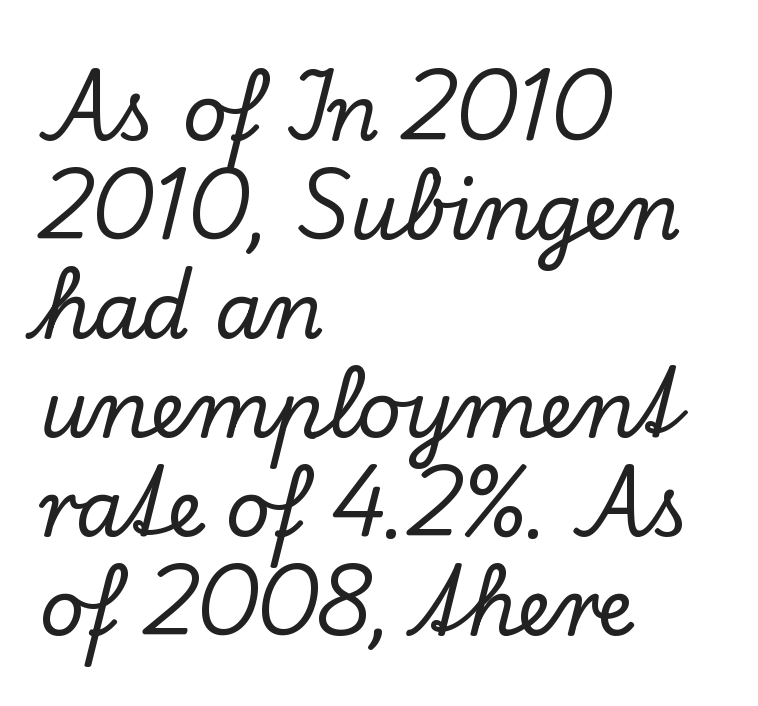
Q: Is the text italic (slanted)? A: Yes.
Q: Is the typeface a serif or a sans-serif typeface? A: Serif.
Q: Is the text underlined? A: No.
Q: How is the paragraph aligned? A: Left-aligned.
Q: Is the spacing between letters normal or unusually wide? A: Normal.
Q: Is the spacing between lines tight, normal or loose? A: Normal.
Q: Width (condensed, normal, or wide)? A: Normal.
Q: Stroke contrast? A: Low.
Q: x-height? A: Small.
Q: Monospaced? A: No.
